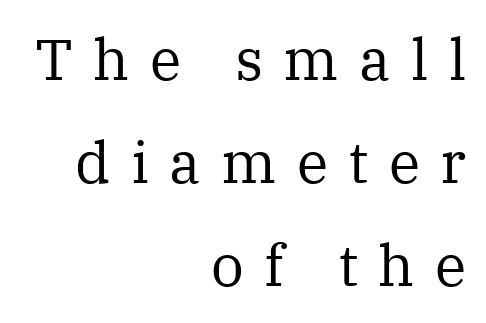
Q: Is the text bold? A: No.
Q: Is the text italic (slanted)? A: No, it is upright.
Q: Is the typeface a serif or a sans-serif typeface? A: Serif.
Q: Is the text underlined? A: No.
Q: How is the paragraph aligned? A: Right-aligned.
Q: Is the spacing between letters normal or unusually wide? A: Unusually wide.
Q: Width (condensed, normal, or wide)? A: Normal.
Q: Stroke contrast? A: Medium.
Q: x-height? A: Medium.
Q: Monospaced? A: No.
